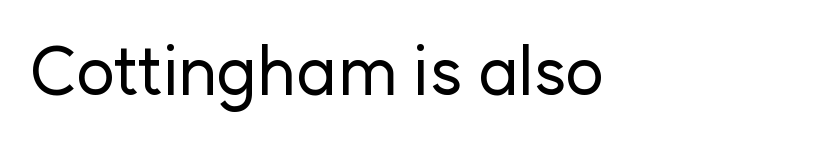
Q: Is the text italic (slanted)? A: No, it is upright.
Q: Is the typeface a serif or a sans-serif typeface? A: Sans-serif.
Q: Is the text underlined? A: No.
Q: Is the spacing between letters normal or unusually wide? A: Normal.
Q: Width (condensed, normal, or wide)? A: Normal.
Q: Stroke contrast? A: Low.
Q: x-height? A: Medium.
Q: Monospaced? A: No.
